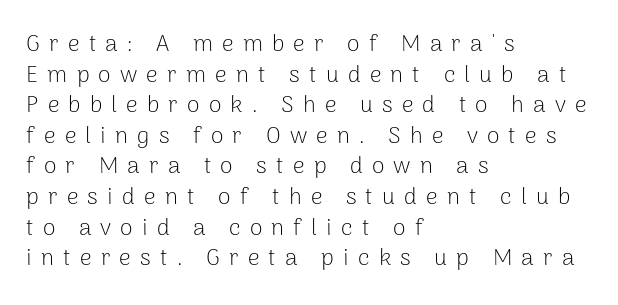
{"italic": "no", "bold": "no", "underline": "no", "align": "left", "line_spacing": "normal", "line_spacing_ratio": 1.33, "letter_spacing": "wide", "letter_spacing_em": 0.4, "glyph_px": 23}
